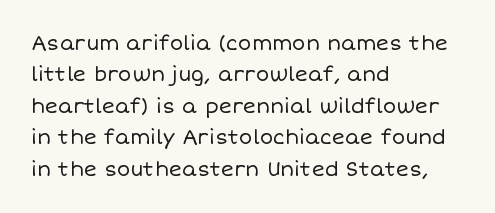
Line spacing here is normal. A typesetter would mark this as roman, not italic. The specimen omits any rule beneath the text block's lines. The rag falls on the right side of this text block. The characters are drawn with everyday or finer stroke widths.
